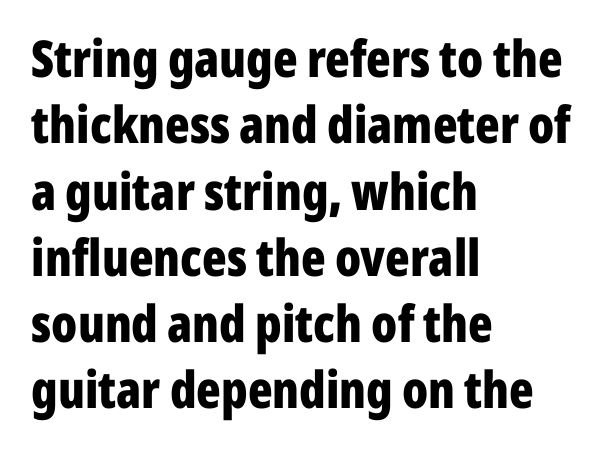
Q: Is the text bold? A: Yes.
Q: Is the text italic (slanted)? A: No, it is upright.
Q: Is the typeface a serif or a sans-serif typeface? A: Sans-serif.
Q: Is the text underlined? A: No.
Q: How is the paragraph aligned? A: Left-aligned.
Q: Is the spacing between letters normal or unusually wide? A: Normal.
Q: Is the spacing between lines tight, normal or loose? A: Normal.
Q: Width (condensed, normal, or wide)? A: Condensed.
Q: Stroke contrast? A: Low.
Q: x-height? A: Medium.
Q: Monospaced? A: No.
